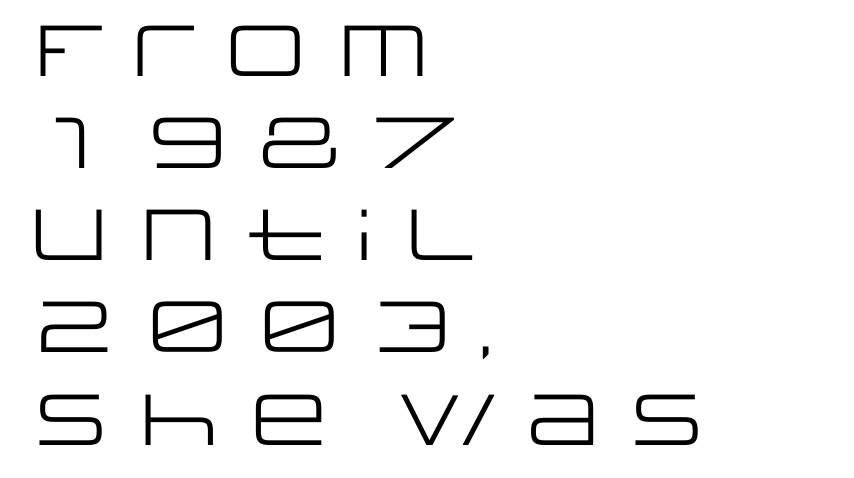
The image shows 72 px regular-weight, wide sans-serif type, upright; set left-aligned, normal line spacing (1.28x), normal letter spacing, not underlined; low stroke contrast and a large x-height.
